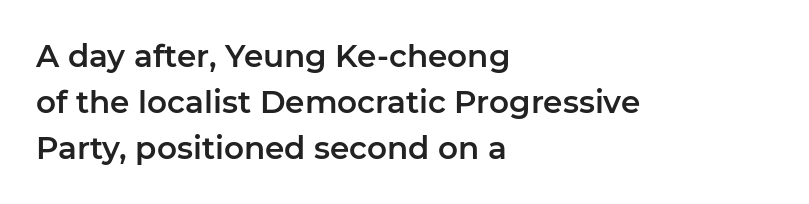
The image shows 31 px sans-serif type, upright; set left-aligned, normal line spacing (1.49x), normal letter spacing, not underlined; low stroke contrast and a medium x-height.
